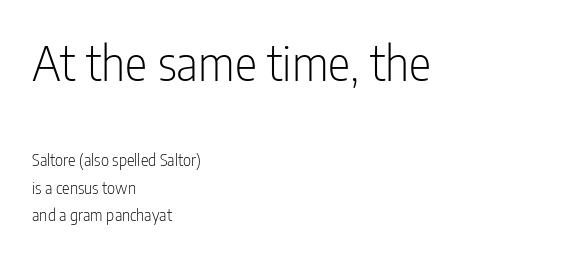
Q: Is the text bold? A: No.
Q: Is the text italic (slanted)? A: No, it is upright.
Q: Is the typeface a serif or a sans-serif typeface? A: Sans-serif.
Q: Is the text underlined? A: No.
Q: How is the paragraph aligned? A: Left-aligned.
Q: Is the spacing between letters normal or unusually wide? A: Normal.
Q: Is the spacing between lines tight, normal or loose? A: Normal.
Q: Which block of text is set in a larger size, the first (top) or the second (bottom)? A: The first (top) one.
Q: Width (condensed, normal, or wide)? A: Condensed.
Q: Stroke contrast? A: Low.
Q: x-height? A: Medium.
Q: Monospaced? A: No.
